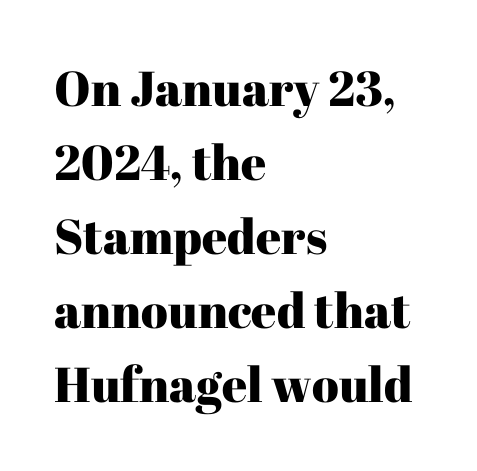
Default kerning and tracking; the words read as compact shapes. The gap between lines stays unmarked. Classification — serif. The type sits square on the baseline with zero lean. The compositor pushed each line to the left boundary.
